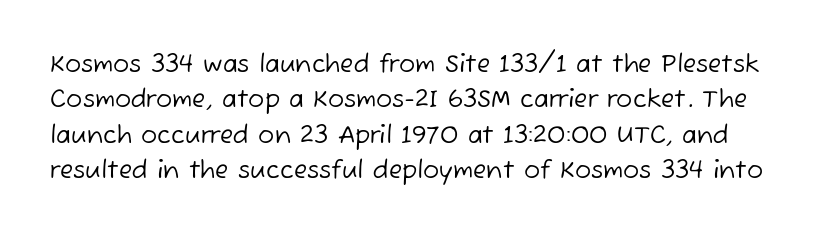
The image shows 24 px text type; set normal line spacing (1.47x), normal letter spacing, not underlined.
